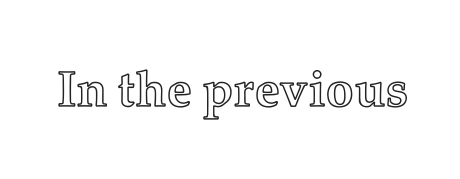
Q: Is the text italic (slanted)? A: No, it is upright.
Q: Is the text underlined? A: No.
Q: Is the spacing between letters normal or unusually wide? A: Normal.
Q: Width (condensed, normal, or wide)? A: Normal.
Q: x-height? A: Medium.
Q: Monospaced? A: No.
